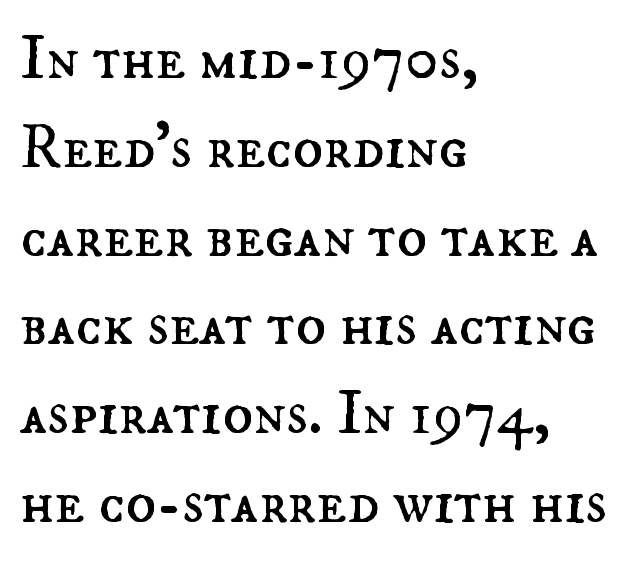
{"italic": "no", "bold": "no", "weight": "regular", "width": "normal", "stroke_contrast": "medium", "x_height": "small", "monospaced": "no", "underline": "no", "align": "left", "line_spacing": "normal", "line_spacing_ratio": 1.41, "letter_spacing": "normal", "letter_spacing_em": 0.0, "glyph_px": 63}
